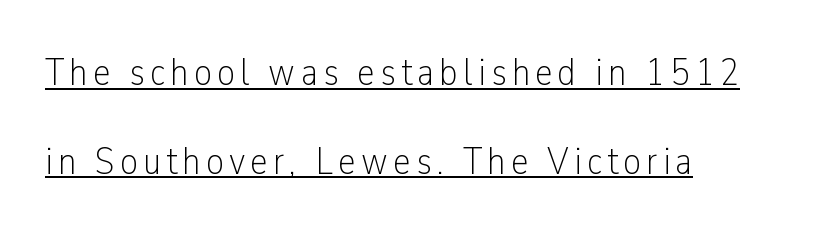
The image shows 39 px light, condensed sans-serif type, upright; set left-aligned, loose line spacing (2.28x), underlined; low stroke contrast and a medium x-height.
